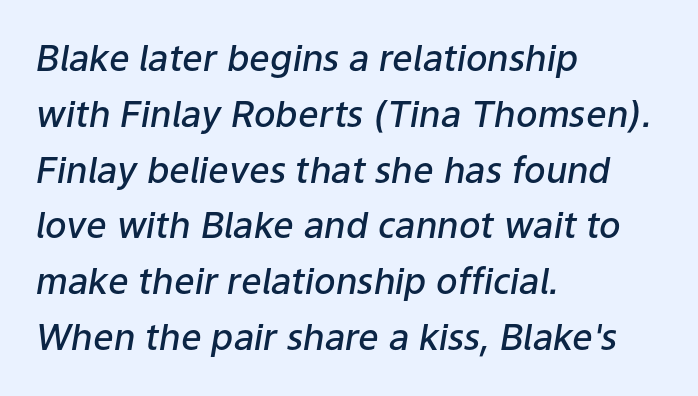
The specimen omits any rule beneath the text block's lines. Moderately thickened strokes mark this as semibold type. Leftover space on each line is placed entirely after the last word. Observe the lean: these are italic letterforms.
